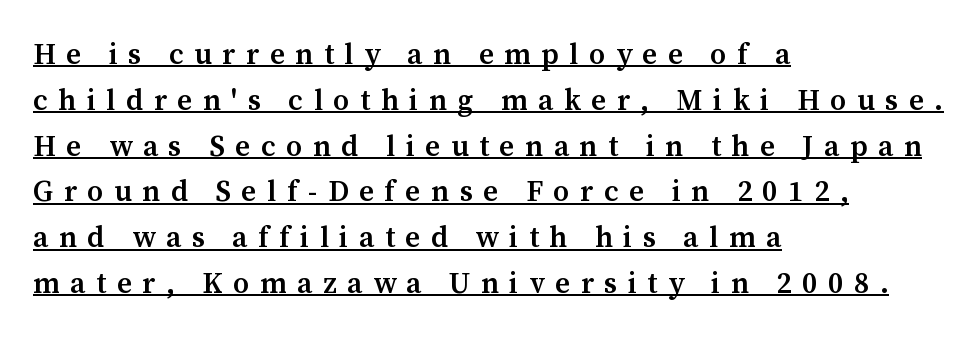
Evenly set lines give the paragraph a standard silhouette. The line texture is sparse and dotted thanks to wide tracking. Character widths vary here, with narrow letters taking less room than wide ones. In designer terms, the underline attribute is active on this setting. This is the in-between weight designers call semibold or demi. Each letter's strokes conclude with small projecting serifs.
